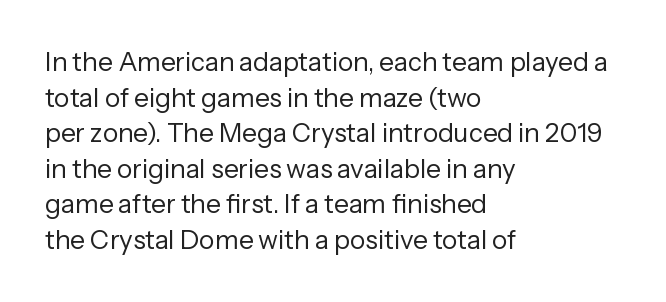
The image shows 26 px text type, upright; set left-aligned, normal line spacing (1.37x), normal letter spacing, not underlined.
